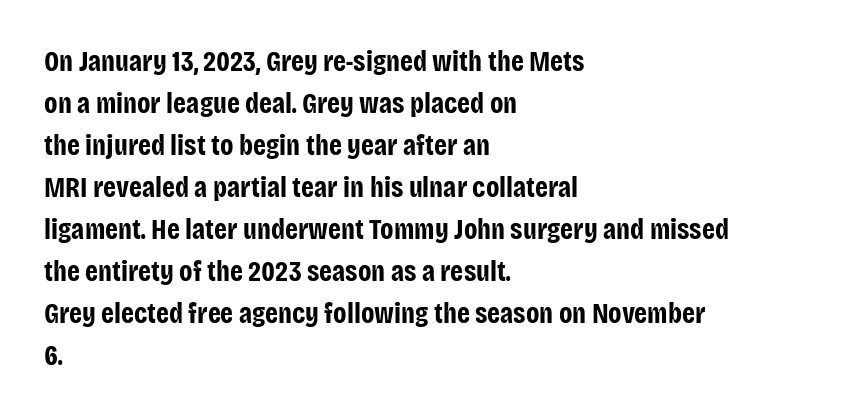
{"serif": "no", "italic": "no", "bold": "yes", "weight": "bold", "width": "condensed", "stroke_contrast": "low", "x_height": "large", "monospaced": "no", "underline": "no", "align": "left", "line_spacing": "normal", "line_spacing_ratio": 1.45, "letter_spacing": "normal", "letter_spacing_em": 0.0, "glyph_px": 29}
